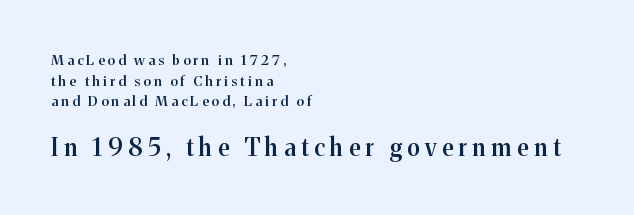
The line texture is sparse and dotted thanks to wide tracking. The lettering holds an erect, upright posture throughout. Clear beneath every line of the passage. A typesetter would call this leading conventional body-copy spacing. Typesetter's note — lower block bumped up in size, upper block left smaller. Visually the block forms a straight wall on the left and a jagged coastline on the right.
